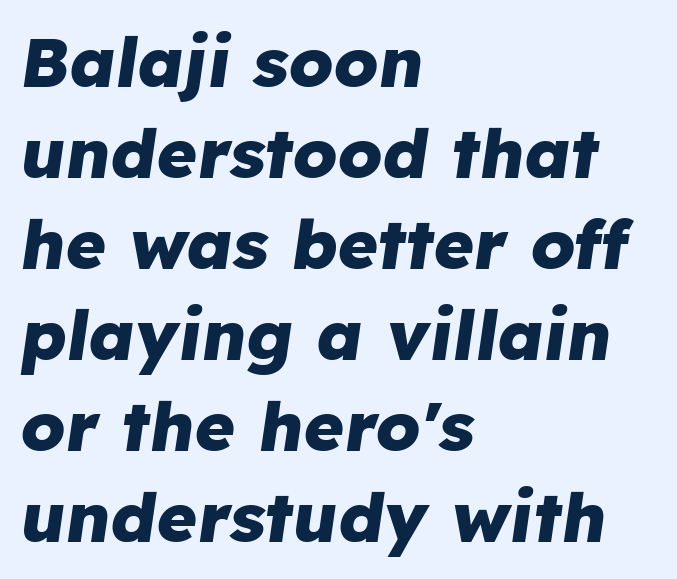
What weight is shown? A full bold with thick strokes. Tracking value appears to be zero — textbook default spacing. Think of a printed novel: that variable character pitch is what you see here. Honestly, the row spacing looks completely unremarkable. Every row of glyphs begins at an identical x-position on the left. The words here are not underlined.
